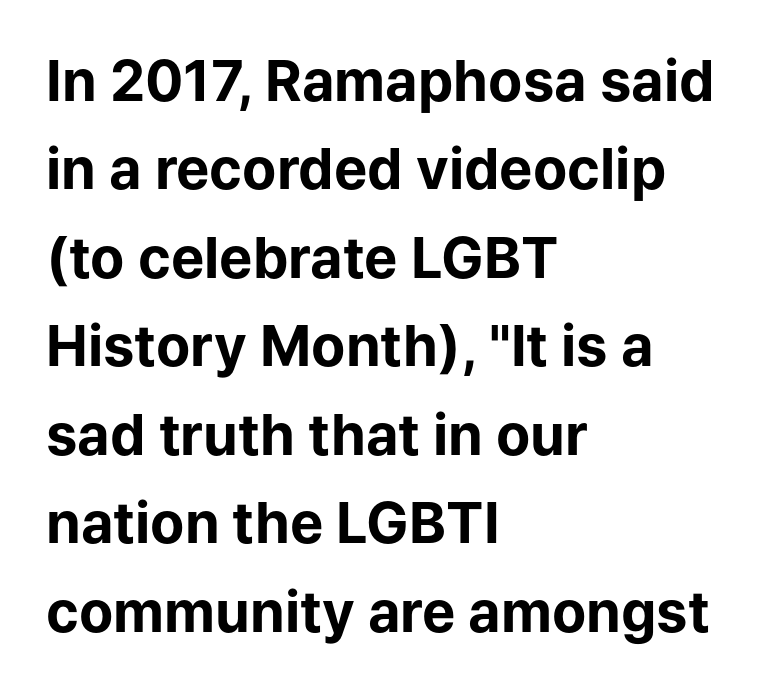
The image shows 56 px bold sans-serif type, upright; set left-aligned, normal line spacing (1.58x), normal letter spacing, not underlined; low stroke contrast and a medium x-height.
